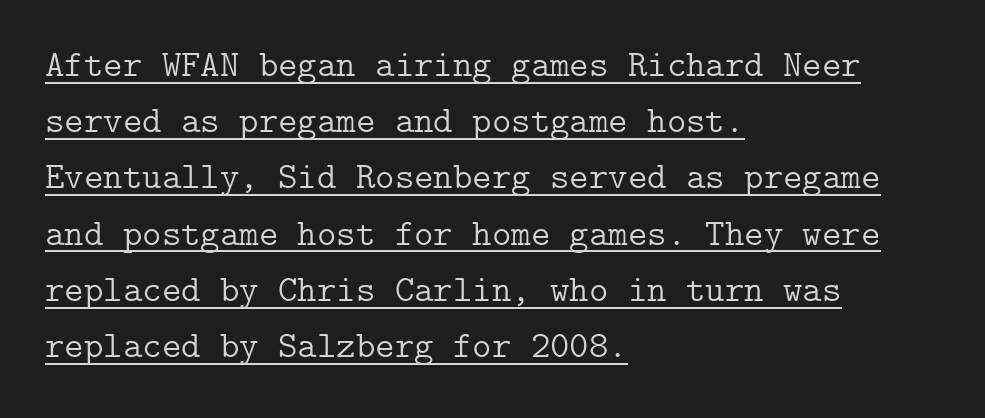
{"serif": "yes", "italic": "no", "bold": "no", "weight": "light", "width": "normal", "stroke_contrast": "low", "x_height": "medium", "underline": "yes", "align": "left", "line_spacing": "normal", "line_spacing_ratio": 1.52, "letter_spacing": "normal", "letter_spacing_em": 0.0, "glyph_px": 37}
